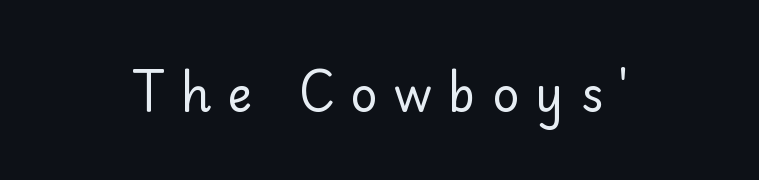
{"serif": "no", "italic": "no", "bold": "no", "weight": "regular", "width": "normal", "stroke_contrast": "low", "x_height": "small", "monospaced": "no", "underline": "no", "letter_spacing": "wide", "letter_spacing_em": 0.34, "glyph_px": 47}
